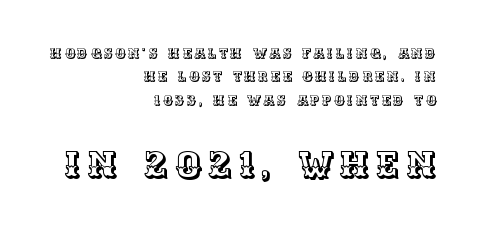
The glyphs are unaccompanied by any horizontal stroke below them. Think of a printed novel: that variable character pitch is what you see here. The block of text has a typical density, with ordinary space between rows. Horizontally, the lines are justified to the trailing edge only. Two sizes are in play, and the larger belongs to the second block.
